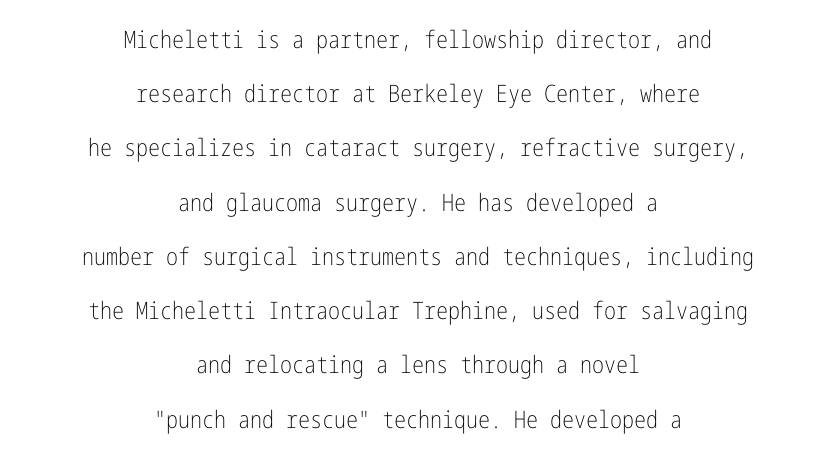
Honestly, the letter spacing is just normal — you wouldn't notice it. Nope, not italic — everything's standing straight. The passage shown stacks its lines with a broad gap. A quiet, ordinary-to-light weight characterises the typeface. Notice how the passage keeps no hard edge, just a central spine.
